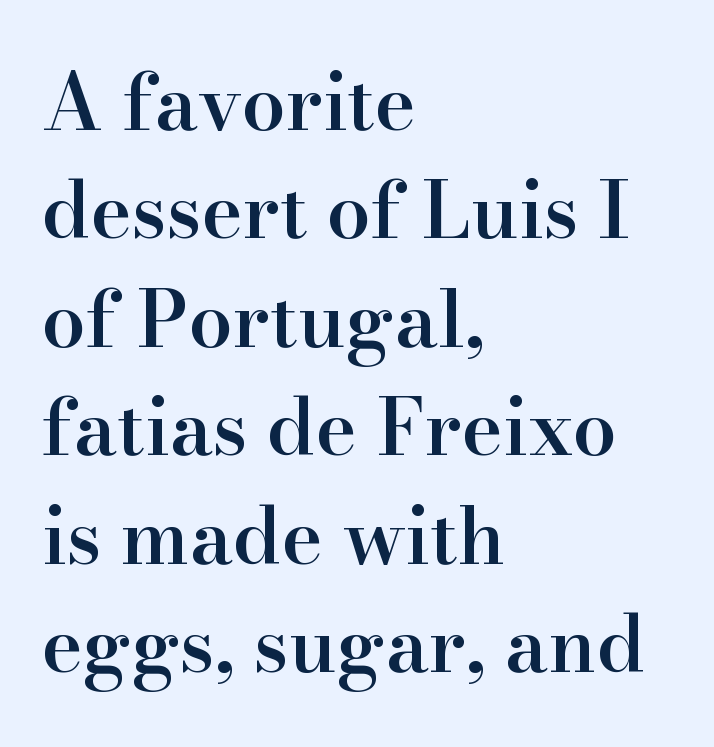
Q: Is the text bold? A: Semi-bold.
Q: Is the text italic (slanted)? A: No, it is upright.
Q: Is the typeface a serif or a sans-serif typeface? A: Serif.
Q: Is the text underlined? A: No.
Q: How is the paragraph aligned? A: Left-aligned.
Q: Is the spacing between letters normal or unusually wide? A: Normal.
Q: Is the spacing between lines tight, normal or loose? A: Normal.
Q: Width (condensed, normal, or wide)? A: Normal.
Q: Stroke contrast? A: High.
Q: x-height? A: Small.
Q: Monospaced? A: No.
